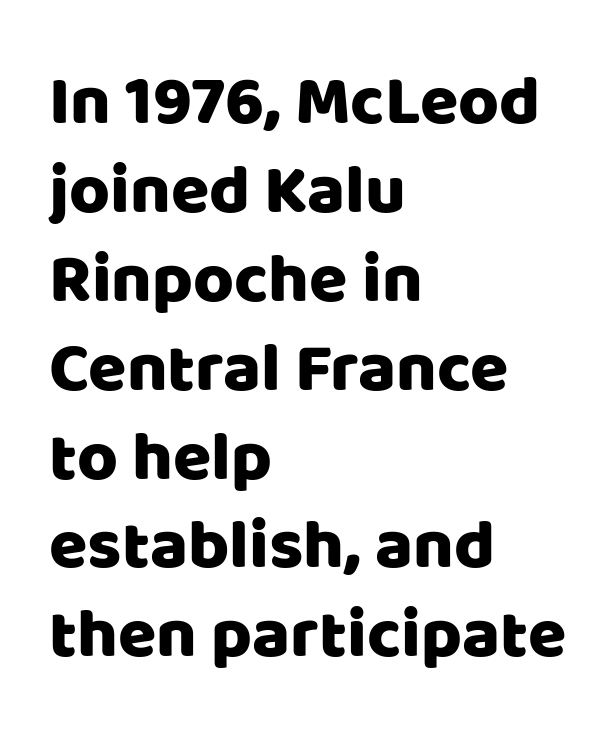
{"serif": "no", "italic": "no", "width": "normal", "stroke_contrast": "low", "x_height": "large", "monospaced": "no", "underline": "no", "align": "left", "line_spacing": "normal", "line_spacing_ratio": 1.27, "letter_spacing": "normal", "letter_spacing_em": 0.0, "glyph_px": 70}
